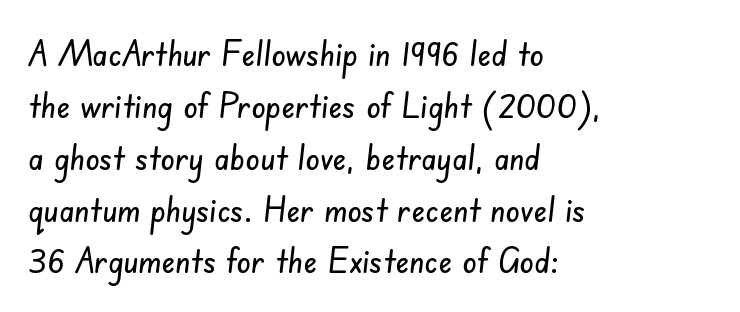
{"serif": "no", "width": "condensed", "stroke_contrast": "low", "x_height": "small", "monospaced": "no", "underline": "no", "align": "left", "line_spacing": "normal", "line_spacing_ratio": 1.44, "letter_spacing": "normal", "letter_spacing_em": 0.0, "glyph_px": 36}
